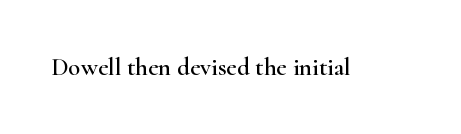
The image shows 25 px text type, upright; set normal letter spacing, not underlined.
